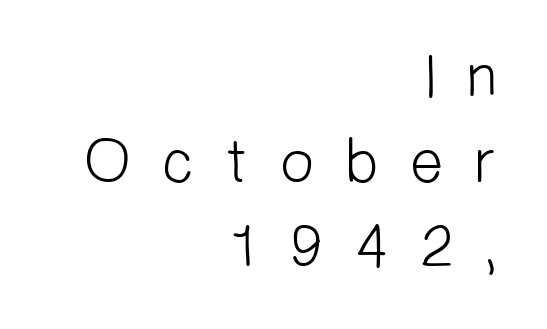
The image shows 62 px light sans-serif type; set right-aligned, normal line spacing (1.37x), unusually wide letter spacing (+0.45 em), not underlined; low stroke contrast and a medium x-height.
